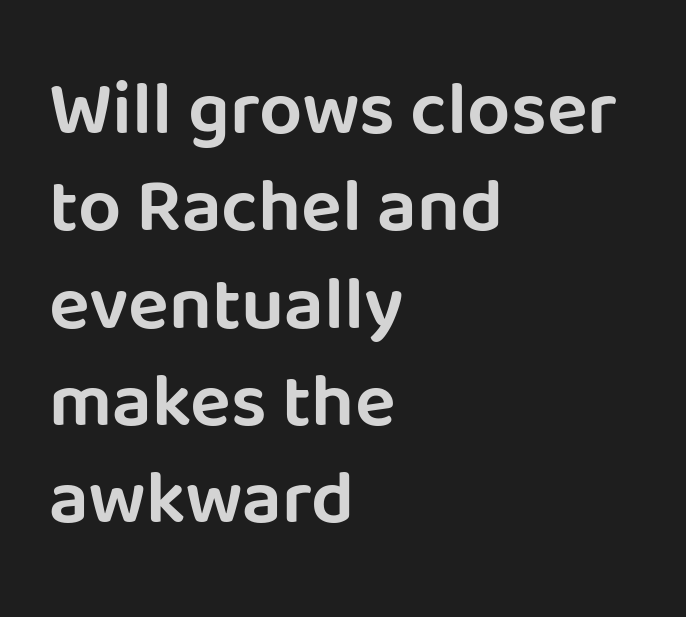
Q: Is the text italic (slanted)? A: No, it is upright.
Q: Is the typeface a serif or a sans-serif typeface? A: Sans-serif.
Q: Is the text underlined? A: No.
Q: How is the paragraph aligned? A: Left-aligned.
Q: Is the spacing between letters normal or unusually wide? A: Normal.
Q: Is the spacing between lines tight, normal or loose? A: Normal.
Q: Width (condensed, normal, or wide)? A: Normal.
Q: Stroke contrast? A: Low.
Q: x-height? A: Large.
Q: Monospaced? A: No.
